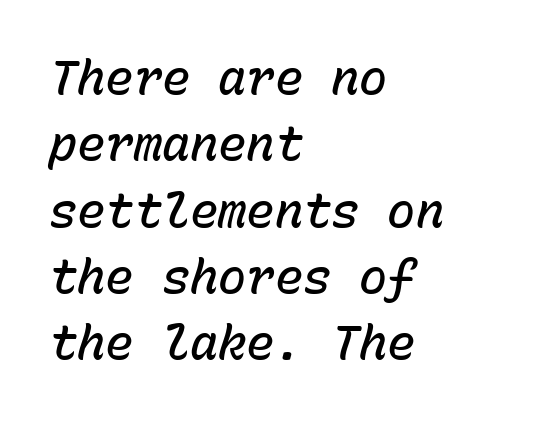
{"italic": "yes", "lean": "right", "slant_degrees": 15, "bold": "semi", "weight": "semibold", "width": "normal", "stroke_contrast": "low", "x_height": "medium", "monospaced": "yes", "underline": "no", "align": "left", "line_spacing": "normal", "line_spacing_ratio": 1.41, "letter_spacing": "normal", "letter_spacing_em": 0.0, "glyph_px": 47}
